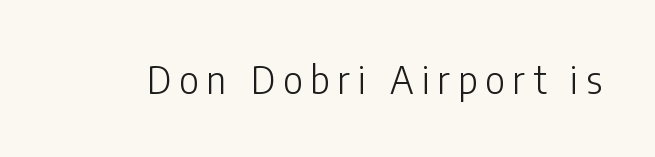
{"serif": "no", "italic": "no", "bold": "no", "weight": "light", "width": "condensed", "stroke_contrast": "low", "x_height": "medium", "monospaced": "no", "underline": "no", "letter_spacing": "wide", "letter_spacing_em": 0.21, "glyph_px": 38}
